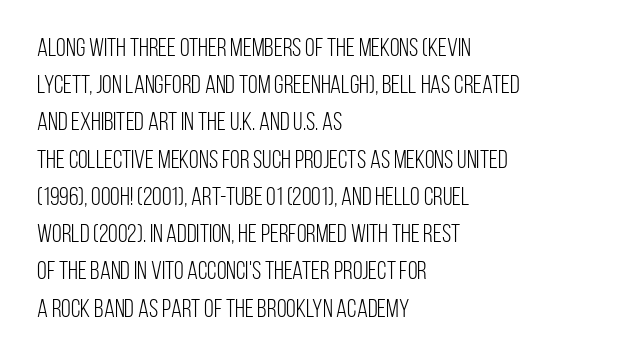
Each new line begins a customary step beneath the previous one. In CSS terms this would be text-align: left. Every character sits straight up, as roman type does. Inter-character spacing is left at the font's built-in metrics.
